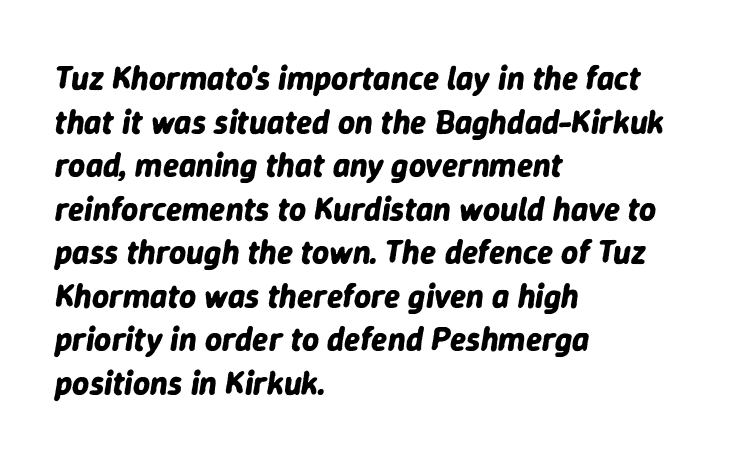
Q: Is the text bold? A: Yes.
Q: Is the text italic (slanted)? A: Yes, it leans right by about 9 degrees.
Q: Is the text underlined? A: No.
Q: How is the paragraph aligned? A: Left-aligned.
Q: Is the spacing between letters normal or unusually wide? A: Normal.
Q: Is the spacing between lines tight, normal or loose? A: Normal.
Q: Width (condensed, normal, or wide)? A: Normal.
Q: Stroke contrast? A: Low.
Q: x-height? A: Medium.
Q: Monospaced? A: No.
